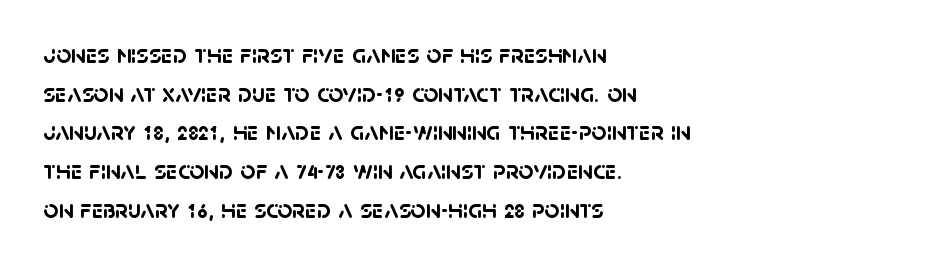
{"bold": "yes", "underline": "no", "align": "left", "line_spacing": "normal", "line_spacing_ratio": 1.49, "letter_spacing": "normal", "letter_spacing_em": 0.0, "glyph_px": 26}
